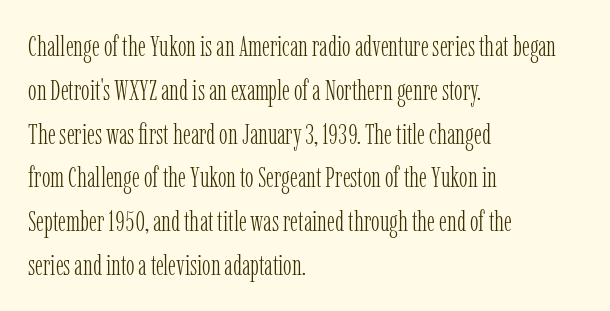
{"serif": "yes", "italic": "no", "bold": "no", "weight": "light", "width": "condensed", "stroke_contrast": "low", "x_height": "medium", "monospaced": "no", "underline": "no", "align": "left", "line_spacing": "normal", "line_spacing_ratio": 1.51, "letter_spacing": "normal", "letter_spacing_em": 0.0, "glyph_px": 29}
